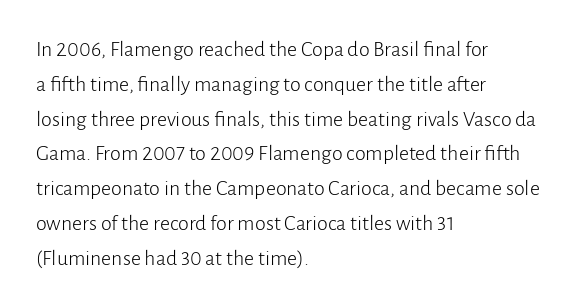
All the whitespace from short lines collects on the right. No extra tracking has been applied to these lines. Characters remain perfectly vertical along every line. The space beneath each line is pristine and unruled. Vertical stems look standard width or narrower in stroke.
